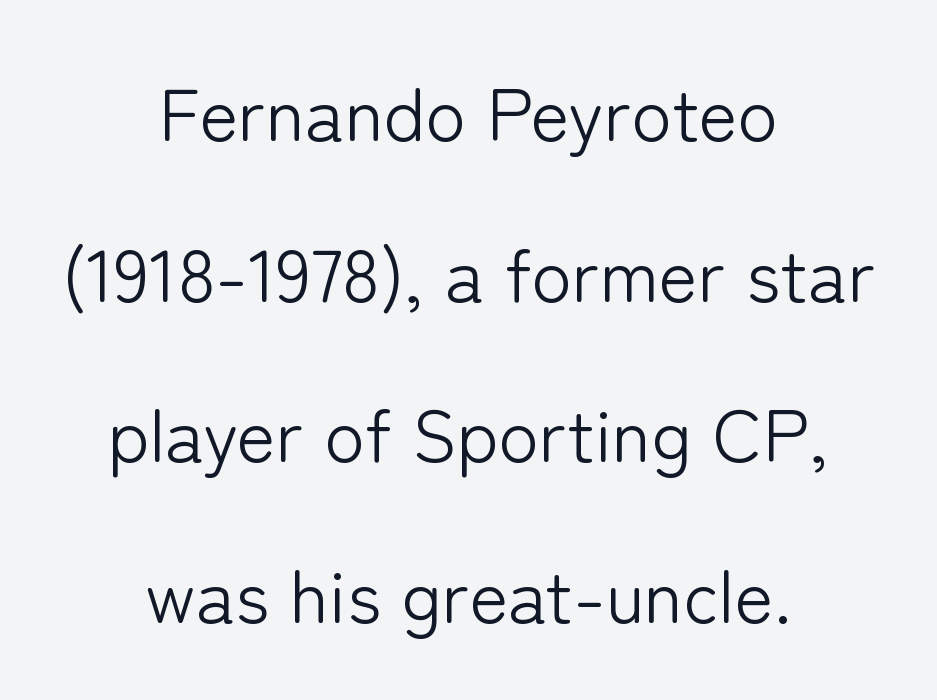
The lines in this sample share a center point and differ in where they start and stop. The letters carry no serifs — their stems end cleanly without finishing strokes. Descenders hang freely into open space. Think standard paragraph weight, or any step lighter than that.
